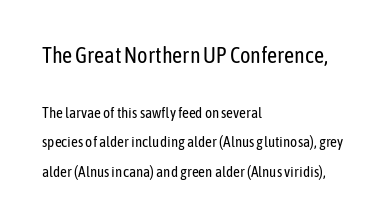
{"italic": "no", "bold": "no", "underline": "no", "align": "left", "line_spacing": "loose", "line_spacing_ratio": 1.96, "letter_spacing": "normal", "letter_spacing_em": 0.0, "larger_block": "first", "size_ratio": 1.47, "glyph_px": 22}
